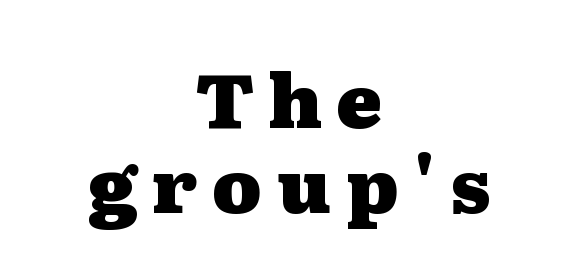
{"serif": "yes", "italic": "no", "bold": "yes", "weight": "heavy", "width": "wide", "stroke_contrast": "medium", "x_height": "medium", "monospaced": "no", "underline": "no", "align": "center", "line_spacing": "tight", "line_spacing_ratio": 1.13, "letter_spacing": "wide", "letter_spacing_em": 0.2, "glyph_px": 75}
